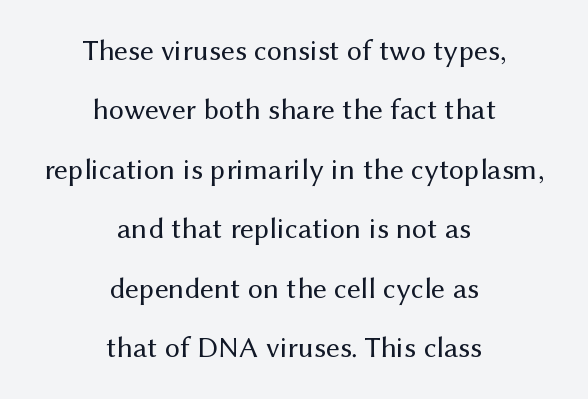
{"serif": "no", "italic": "no", "bold": "no", "weight": "regular", "width": "normal", "stroke_contrast": "medium", "x_height": "medium", "monospaced": "no", "underline": "no", "align": "center", "line_spacing": "loose", "line_spacing_ratio": 1.98, "letter_spacing": "normal", "letter_spacing_em": 0.0, "glyph_px": 30}
